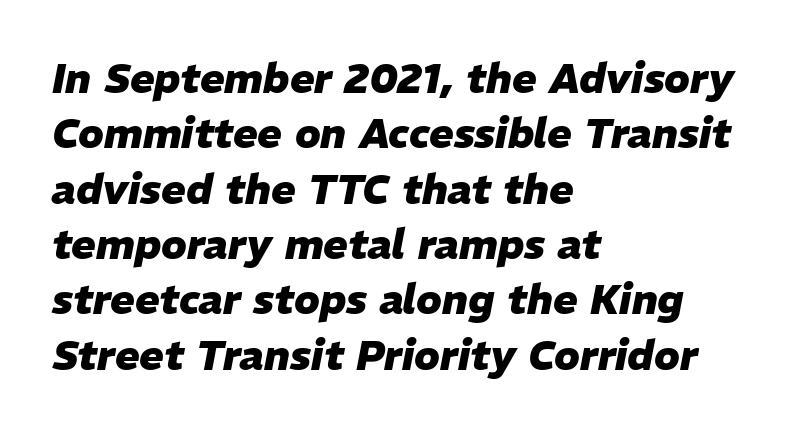
Underline: absent. Notice how descenders clear the ascenders below comfortably — that's standard leading. No extra tracking has been applied to these lines. Looks like regular typesetting: each glyph gets only the width it needs. Typographic density is high because the face is bold. Does the lettering tilt? It does — this is italic.
